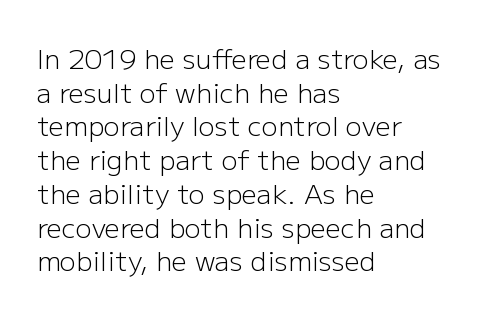
The image shows 27 px text type, upright; set left-aligned, normal line spacing (1.25x), normal letter spacing, not underlined.
